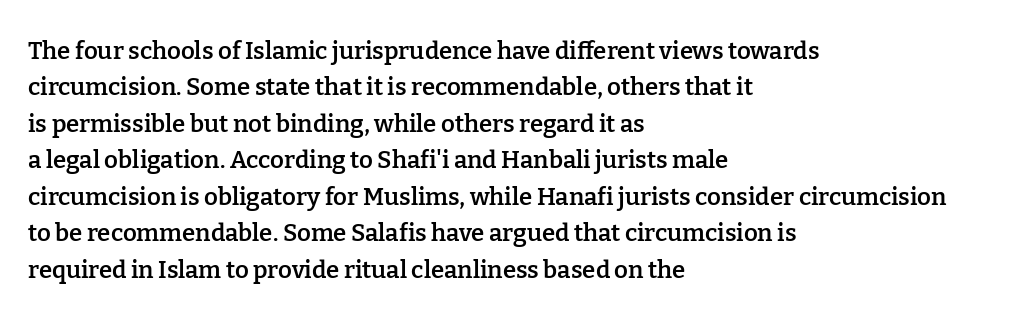
The image shows 24 px text type, upright; set left-aligned, normal line spacing (1.52x), normal letter spacing, not underlined.
